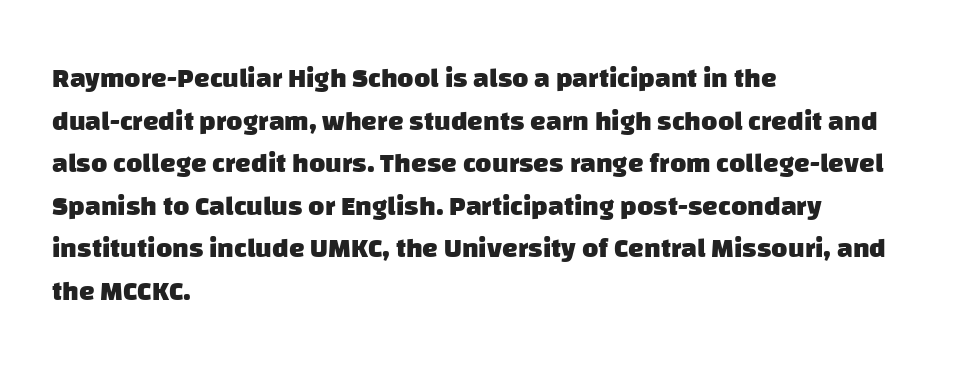
{"serif": "no", "bold": "yes", "weight": "heavy", "width": "normal", "stroke_contrast": "low", "x_height": "large", "monospaced": "no", "underline": "no", "align": "left", "line_spacing": "normal", "line_spacing_ratio": 1.52, "letter_spacing": "normal", "letter_spacing_em": 0.0, "glyph_px": 28}
